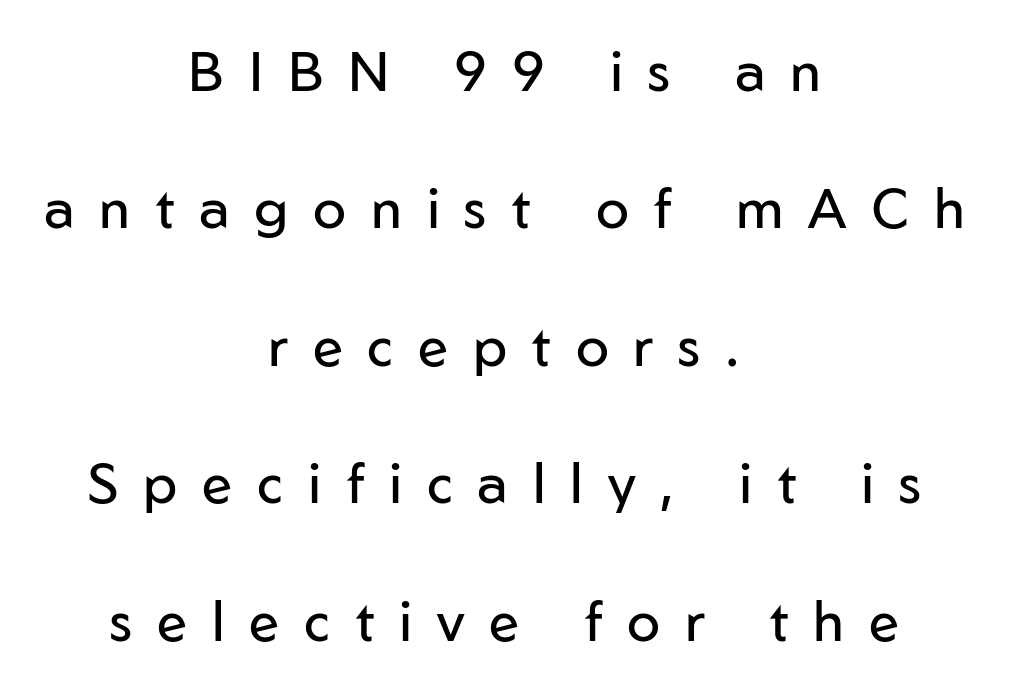
Q: Is the text bold? A: No.
Q: Is the text italic (slanted)? A: No, it is upright.
Q: Is the typeface a serif or a sans-serif typeface? A: Sans-serif.
Q: Is the text underlined? A: No.
Q: How is the paragraph aligned? A: Centered.
Q: Is the spacing between letters normal or unusually wide? A: Unusually wide.
Q: Is the spacing between lines tight, normal or loose? A: Loose.
Q: Width (condensed, normal, or wide)? A: Normal.
Q: Stroke contrast? A: Low.
Q: x-height? A: Medium.
Q: Monospaced? A: No.
